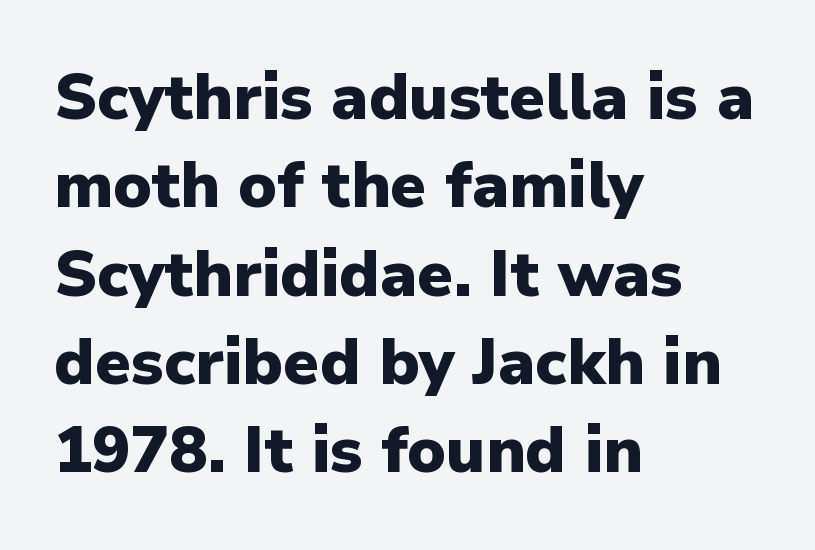
The image shows 64 px heavy sans-serif type, upright; set left-aligned, normal line spacing (1.38x), normal letter spacing, not underlined; low stroke contrast and a medium x-height.
